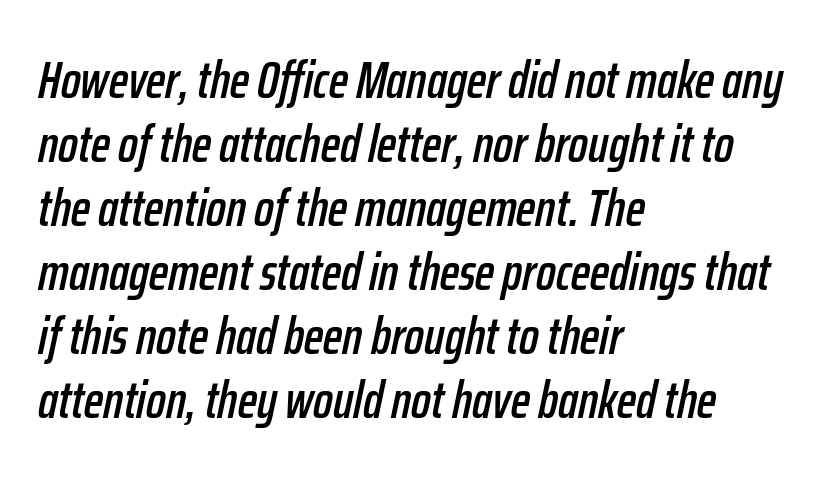
{"italic": "yes", "lean": "right", "slant_degrees": 12, "width": "condensed", "stroke_contrast": "low", "x_height": "medium", "monospaced": "no", "underline": "no", "align": "left", "line_spacing_ratio": 1.23, "letter_spacing": "normal", "letter_spacing_em": 0.0, "glyph_px": 52}
